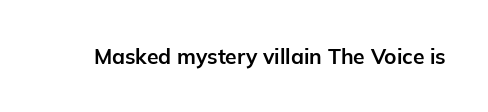
Q: Is the text bold? A: Yes.
Q: Is the text italic (slanted)? A: No, it is upright.
Q: Is the text underlined? A: No.
Q: Is the spacing between letters normal or unusually wide? A: Normal.
